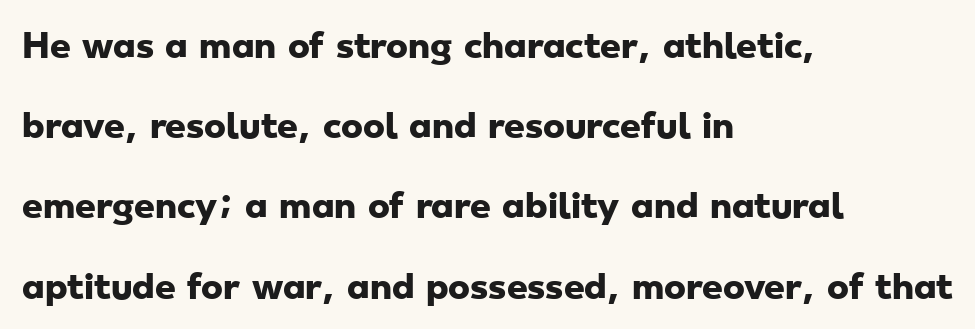
As a designer I'd log this as weight 700, bold. One-word summary of the alignment: left. The passage shown has conventional tracking throughout. Glance below the letters and you will spot only blank space. Here the designer chose a conventional face with non-uniform glyph widths. The type family on display is of the sans-serif kind.
